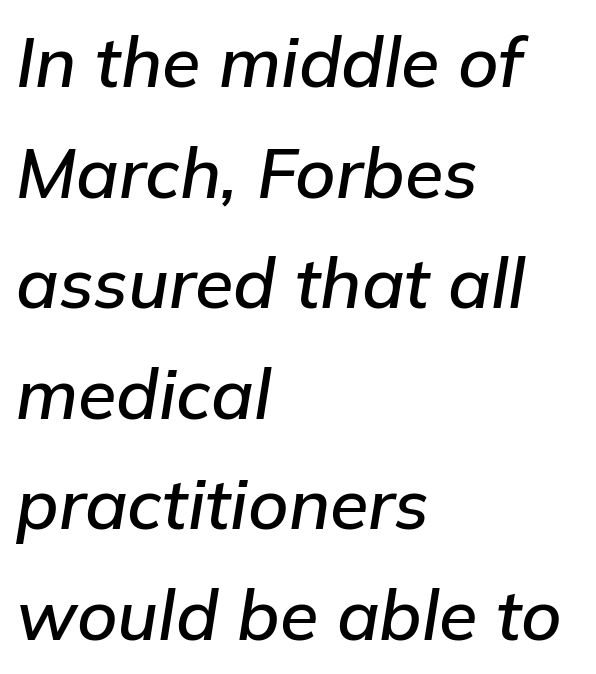
{"italic": "yes", "lean": "right", "slant_degrees": 9, "width": "normal", "stroke_contrast": "low", "x_height": "medium", "monospaced": "no", "underline": "no", "align": "left", "line_spacing": "normal", "line_spacing_ratio": 1.58, "letter_spacing": "normal", "letter_spacing_em": 0.0, "glyph_px": 70}
